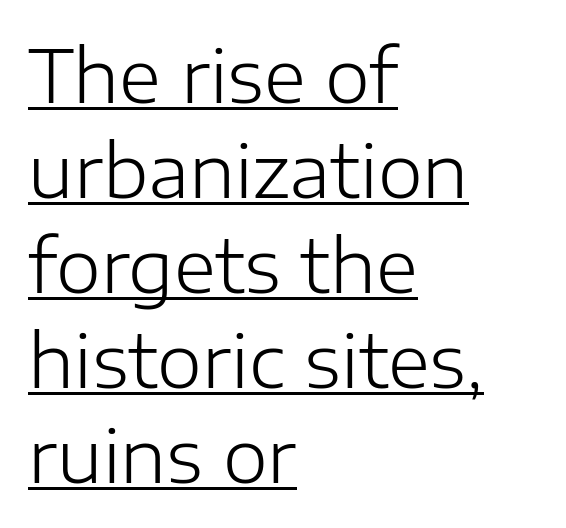
The rendering uses the underline text-decoration. No heavy texture on the line: the type isn't bold. Inter-character spacing is left at the font's built-in metrics. Teacher's note: observe the even left margin — that is flush-left alignment. Each letter keeps its own natural width here, so spacing adapts to shape.
